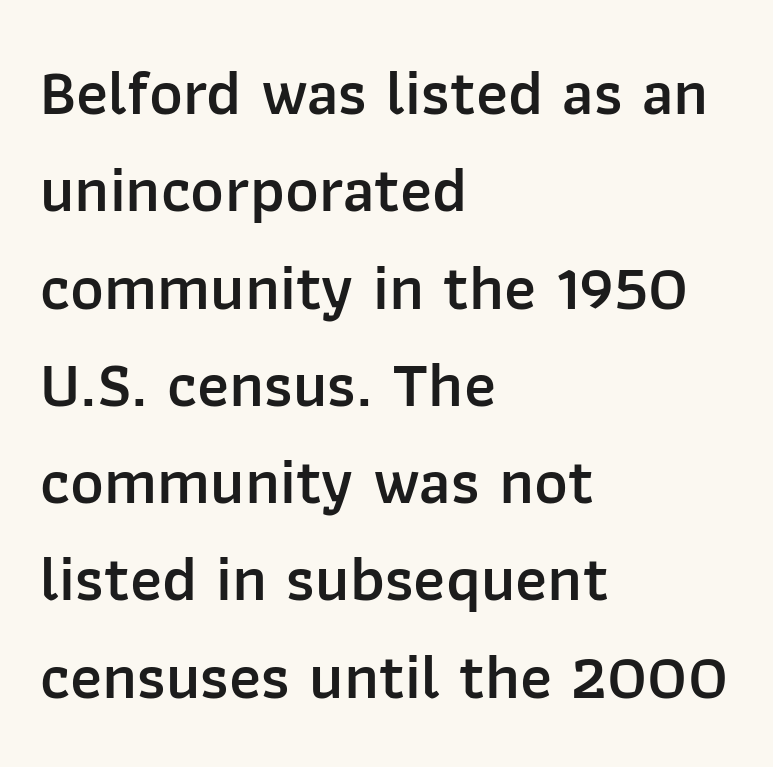
The image shows 64 px semibold sans-serif type, upright; set left-aligned, normal line spacing (1.52x), normal letter spacing, not underlined; low stroke contrast and a medium x-height.
